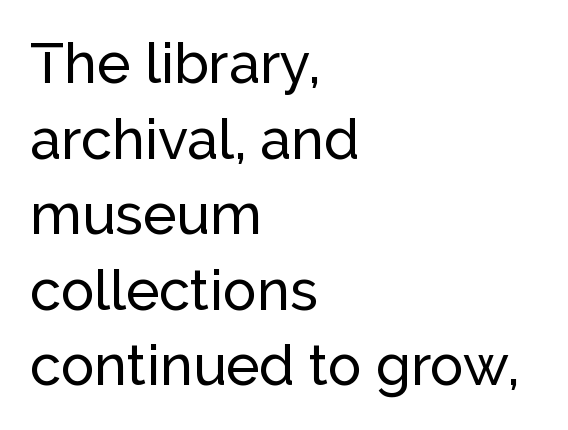
The letters advance in unequal steps, a hallmark of proportional type. Line starts are locked; line ends wander. The gap between lines stays unmarked. Tall strokes in this sample are plumb rather than angled.
